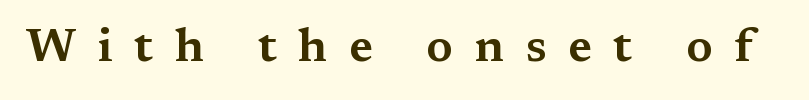
{"serif": "yes", "italic": "no", "width": "wide", "stroke_contrast": "medium", "x_height": "medium", "monospaced": "no", "underline": "no", "letter_spacing": "wide", "letter_spacing_em": 0.46, "glyph_px": 47}
